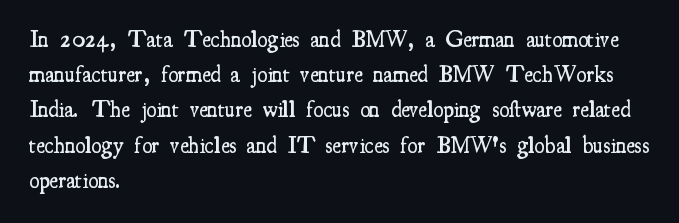
The image shows 23 px text type, upright; set left-aligned, normal line spacing (1.53x), normal letter spacing, not underlined.
